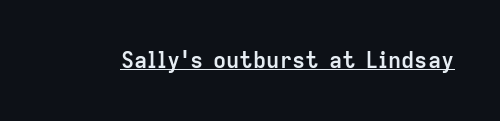
The face used here is rendered with its standard letterfit. These lines were composed using upright roman letters. Strokes here are thick enough to call this a true bold. Is there an underline? Yes — a line sits under the letters.
